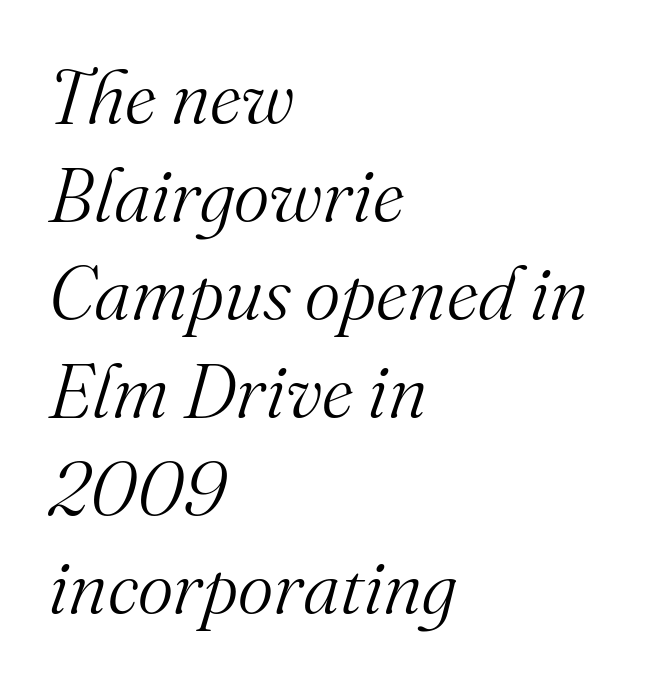
The image shows 76 px light serif type, italic (leaning right); set left-aligned, normal line spacing (1.29x), normal letter spacing, not underlined; medium stroke contrast and a small x-height.
